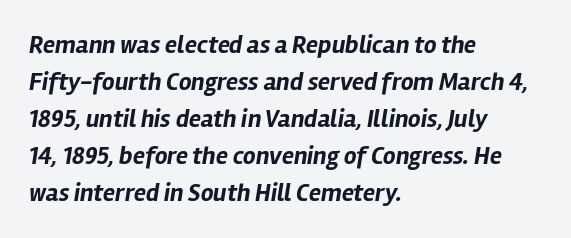
Descenders are the only things crossing below the line. The vertical gap from one line to the next is medium. Short and long lines alike share a common starting point at left. Is the type slanted? Yes — the strokes lean at a clear angle.
